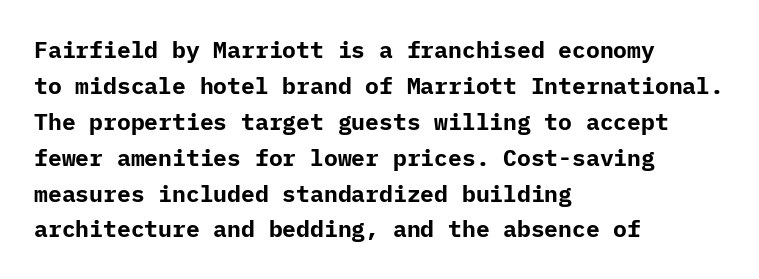
The line-height multiplier appears to be the usual default. Plain, unruled lines of type. The type is set solid horizontally, with unmodified tracking. Horizontal alignment here is leftward, the default for most running prose. Does the weight exceed regular? Yes, all the way to bold.
